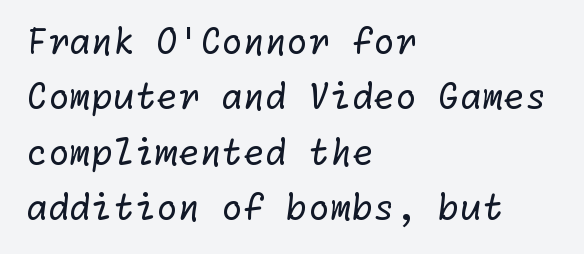
Q: Is the text bold? A: No.
Q: Is the typeface a serif or a sans-serif typeface? A: Sans-serif.
Q: Is the text underlined? A: No.
Q: How is the paragraph aligned? A: Left-aligned.
Q: Is the spacing between letters normal or unusually wide? A: Normal.
Q: Is the spacing between lines tight, normal or loose? A: Normal.
Q: Width (condensed, normal, or wide)? A: Normal.
Q: Stroke contrast? A: Low.
Q: x-height? A: Medium.
